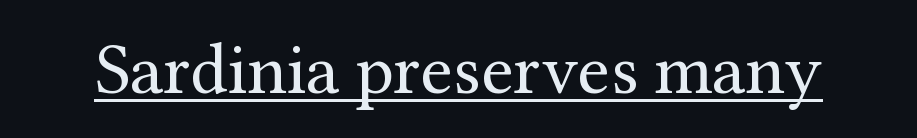
Q: Is the text bold? A: No.
Q: Is the text italic (slanted)? A: No, it is upright.
Q: Is the typeface a serif or a sans-serif typeface? A: Serif.
Q: Is the text underlined? A: Yes.
Q: Is the spacing between letters normal or unusually wide? A: Normal.
Q: Width (condensed, normal, or wide)? A: Normal.
Q: Stroke contrast? A: Medium.
Q: x-height? A: Medium.
Q: Monospaced? A: No.
